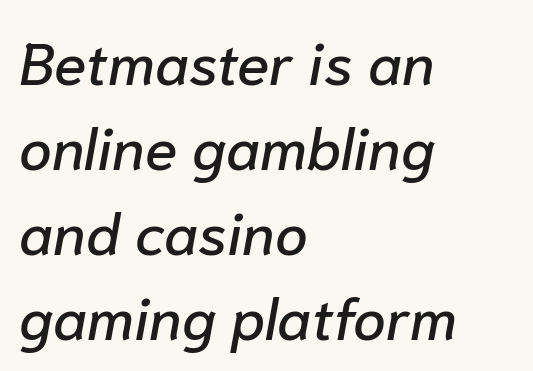
{"italic": "yes", "lean": "right", "slant_degrees": 10, "width": "normal", "stroke_contrast": "low", "x_height": "medium", "monospaced": "no", "underline": "no", "align": "left", "line_spacing": "normal", "line_spacing_ratio": 1.44, "letter_spacing": "normal", "letter_spacing_em": 0.0, "glyph_px": 59}
